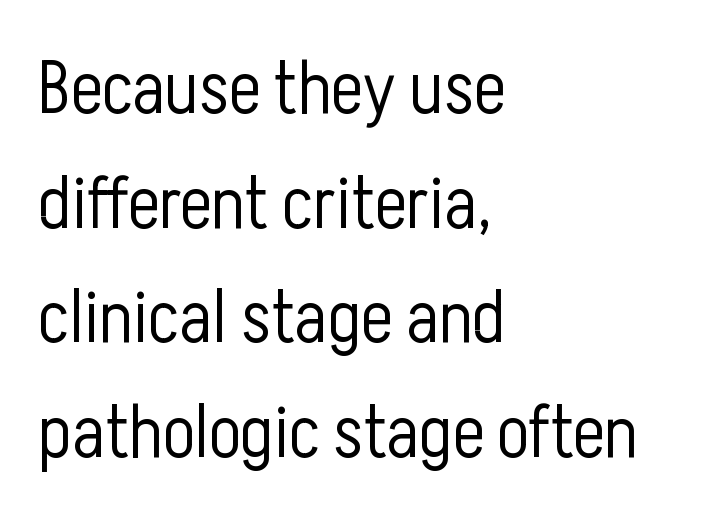
Q: Is the text bold? A: No.
Q: Is the text italic (slanted)? A: No, it is upright.
Q: Is the typeface a serif or a sans-serif typeface? A: Sans-serif.
Q: Is the text underlined? A: No.
Q: How is the paragraph aligned? A: Left-aligned.
Q: Is the spacing between letters normal or unusually wide? A: Normal.
Q: Is the spacing between lines tight, normal or loose? A: Normal.
Q: Width (condensed, normal, or wide)? A: Condensed.
Q: Stroke contrast? A: Low.
Q: x-height? A: Medium.
Q: Monospaced? A: No.
